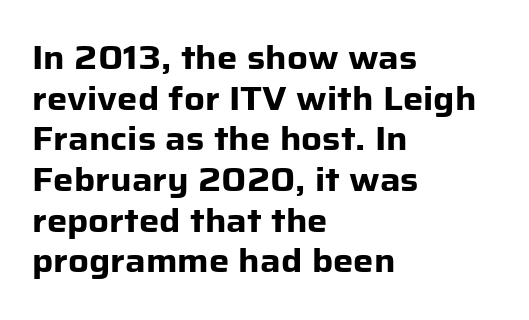
The image shows 32 px heavy sans-serif type, upright; set left-aligned, normal line spacing (1.27x), normal letter spacing, not underlined; low stroke contrast and a medium x-height.
